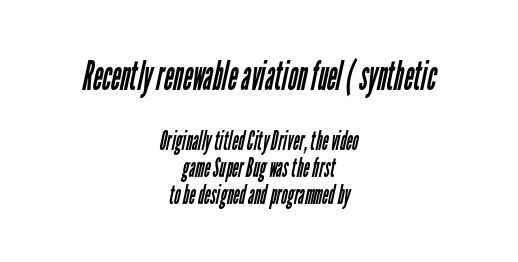
{"serif": "no", "bold": "no", "weight": "regular", "width": "condensed", "stroke_contrast": "low", "x_height": "medium", "monospaced": "no", "underline": "no", "align": "center", "line_spacing": "tight", "line_spacing_ratio": 1.0, "letter_spacing": "normal", "letter_spacing_em": 0.0, "larger_block": "first", "size_ratio": 1.52, "glyph_px": 41}
